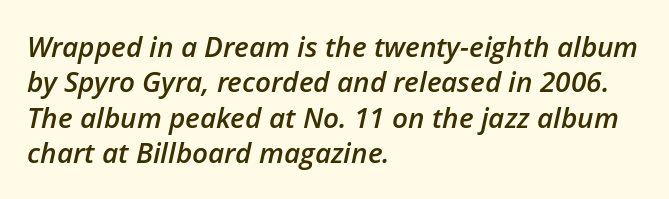
Q: Is the text bold? A: Semi-bold.
Q: Is the text italic (slanted)? A: Yes, it leans right by about 12 degrees.
Q: Is the text underlined? A: No.
Q: How is the paragraph aligned? A: Left-aligned.
Q: Is the spacing between letters normal or unusually wide? A: Normal.
Q: Is the spacing between lines tight, normal or loose? A: Normal.
Q: Width (condensed, normal, or wide)? A: Normal.
Q: Stroke contrast? A: Low.
Q: x-height? A: Medium.
Q: Monospaced? A: No.
